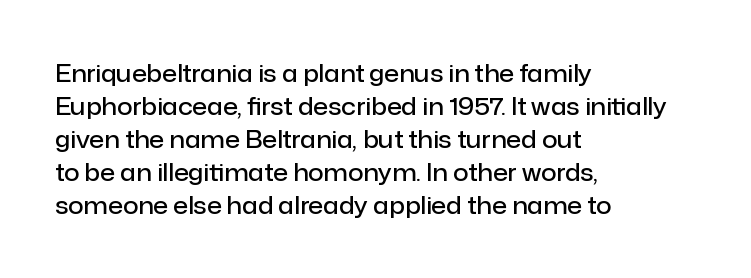
{"italic": "no", "bold": "semi", "underline": "no", "align": "left", "line_spacing": "normal", "line_spacing_ratio": 1.38, "letter_spacing": "normal", "letter_spacing_em": 0.0, "glyph_px": 24}
